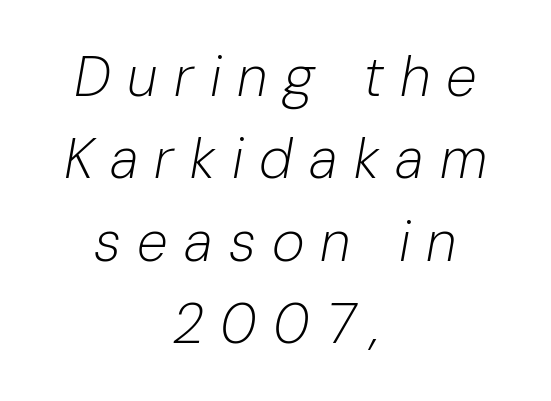
{"italic": "yes", "lean": "right", "slant_degrees": 10, "bold": "no", "weight": "light", "width": "normal", "stroke_contrast": "low", "x_height": "medium", "monospaced": "no", "underline": "no", "align": "center", "line_spacing": "normal", "line_spacing_ratio": 1.47, "letter_spacing": "wide", "letter_spacing_em": 0.29, "glyph_px": 56}
